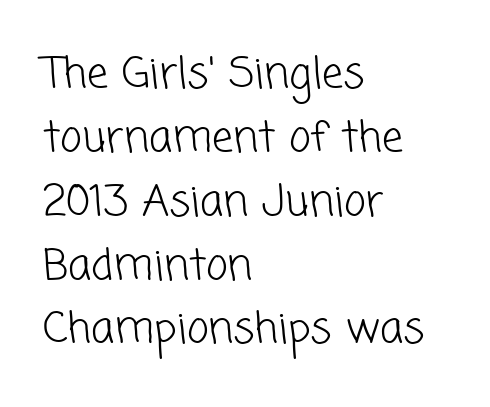
{"serif": "no", "bold": "no", "weight": "light", "width": "normal", "stroke_contrast": "low", "x_height": "medium", "monospaced": "no", "underline": "no", "align": "left", "line_spacing": "normal", "line_spacing_ratio": 1.52, "letter_spacing": "normal", "letter_spacing_em": 0.0, "glyph_px": 42}
